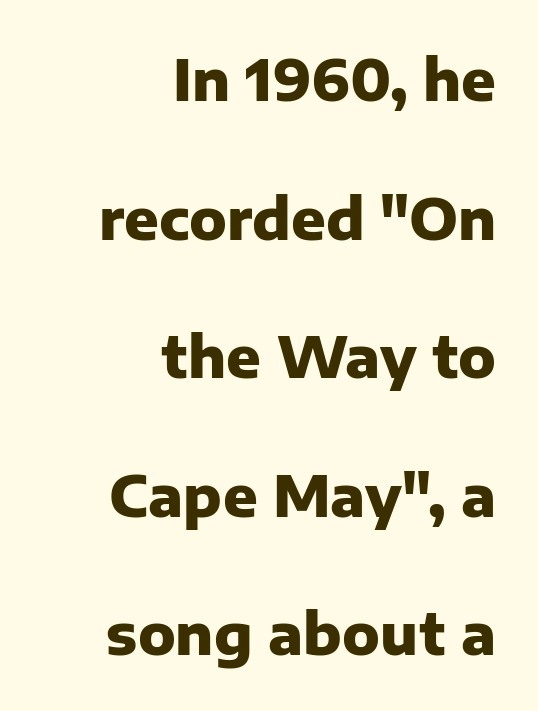
{"serif": "no", "italic": "no", "bold": "yes", "weight": "heavy", "width": "normal", "stroke_contrast": "low", "x_height": "medium", "monospaced": "no", "underline": "no", "align": "right", "line_spacing": "loose", "line_spacing_ratio": 2.43, "letter_spacing": "normal", "letter_spacing_em": 0.0, "glyph_px": 57}
